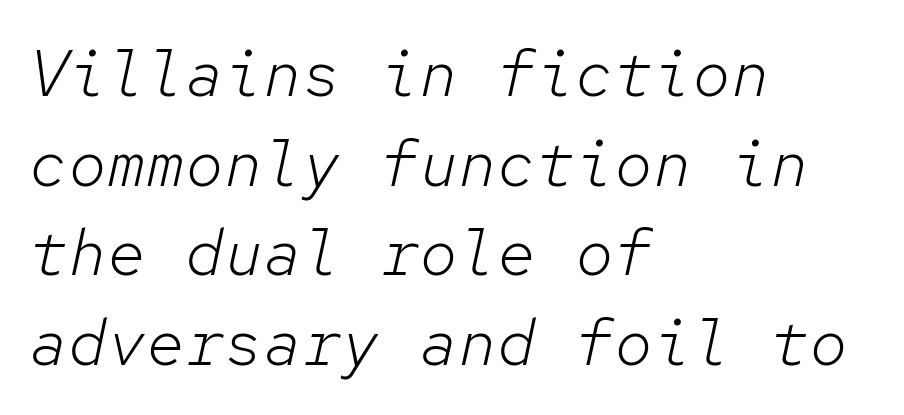
The image shows 65 px light type, italic (leaning right), monospaced; set left-aligned, normal line spacing (1.38x), normal letter spacing, not underlined; low stroke contrast and a medium x-height.
